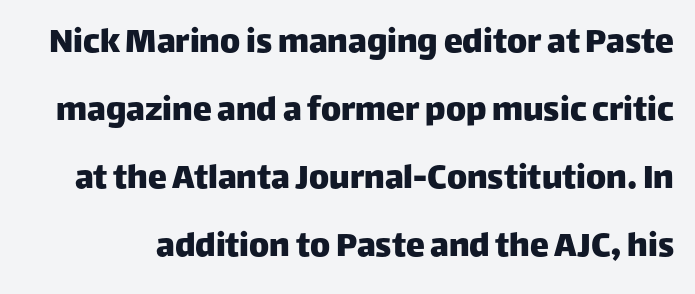
{"serif": "no", "italic": "no", "width": "normal", "stroke_contrast": "low", "x_height": "large", "monospaced": "no", "underline": "no", "line_spacing_ratio": 1.79, "letter_spacing": "normal", "letter_spacing_em": 0.0, "glyph_px": 38}
